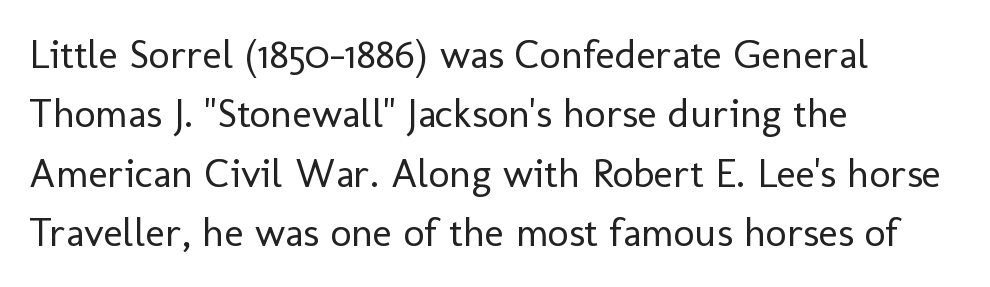
The image shows 41 px regular-weight sans-serif type, upright; set left-aligned, normal line spacing (1.45x), normal letter spacing, not underlined; low stroke contrast and a medium x-height.
